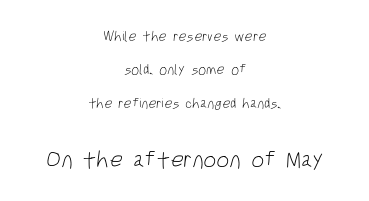
Q: Is the text bold? A: No.
Q: Is the text underlined? A: No.
Q: How is the paragraph aligned? A: Centered.
Q: Is the spacing between letters normal or unusually wide? A: Normal.
Q: Is the spacing between lines tight, normal or loose? A: Loose.
Q: Which block of text is set in a larger size, the first (top) or the second (bottom)? A: The second (bottom) one.
